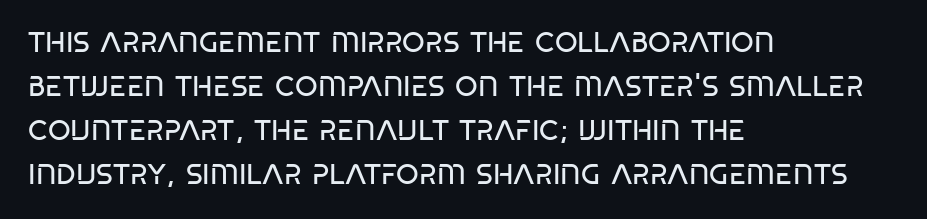
Typographically, this falls in the sans-serif category. The letters stand upright; this is a roman face. A light-to-regular cut is what we see here. What stands out about the letter spacing? Nothing — it is the standard amount. Character widths vary here, with narrow letters taking less room than wide ones. The typesetter chose a ragged-right arrangement here.
